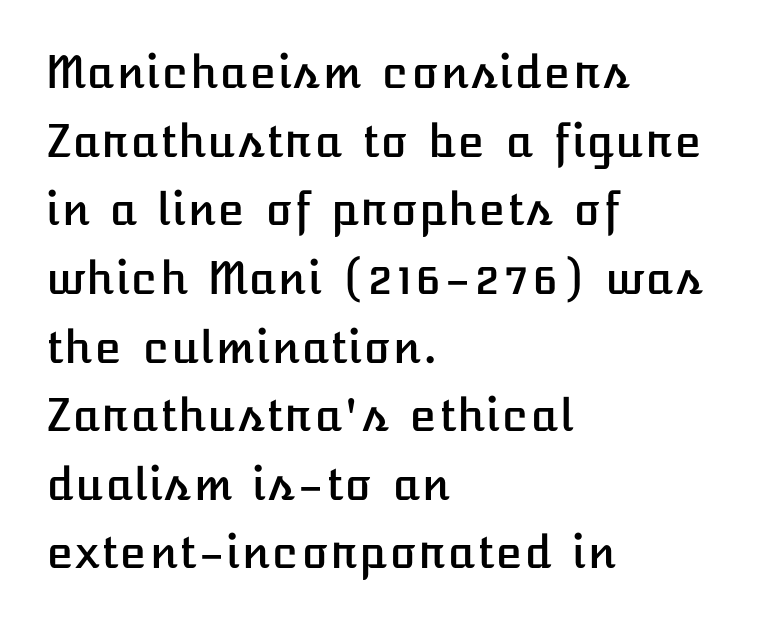
Leading: standard. The foot of each line stays bare and open. Is the letter spacing exaggerated? No — it looks like the ordinary default. Style check: upright.
